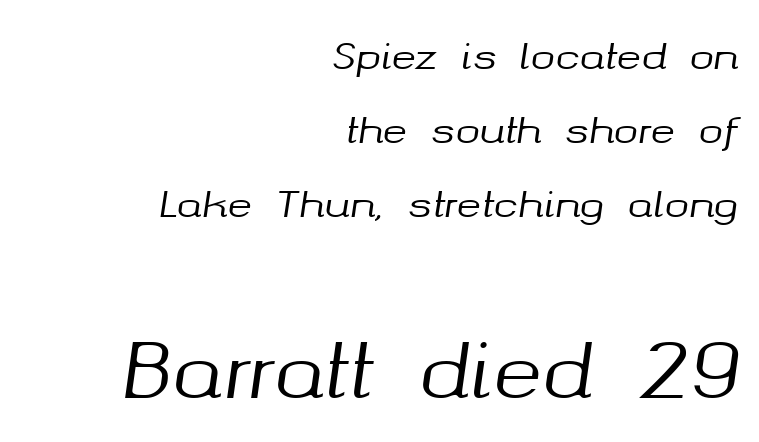
Descenders hang freely into open space. The text carries the slant typical of an italic or oblique font. All the whitespace from short lines collects on the left. The letters in the lower block stand taller than those in the block above. Line spacing here is loose. Proportional: the letters do not fall into vertical columns.
